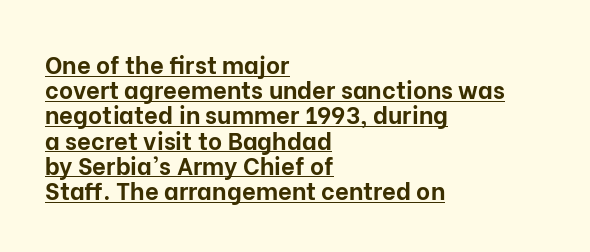
If you drew a ruler down the left edge, every line would touch it. Looks like someone drew a line under every word here. The lettering holds an erect, upright posture throughout. The vertical gap from one line to the next is small. Look at the stroke-to-counter ratio: heavy, a bold.
